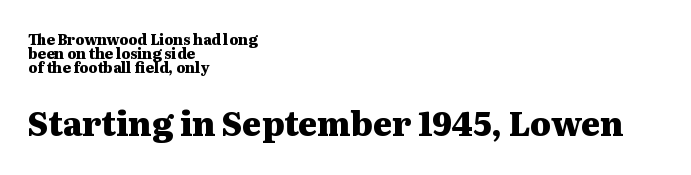
Think of a printed novel: that variable character pitch is what you see here. In terms of letterspacing, this is plain default setting. The text block is weighted toward the left margin, trailing off unevenly rightward. The face used here appears at its bigger size in the lower chunk. Rule under the text: the space is simply empty. Quick note: not italic, upright.
